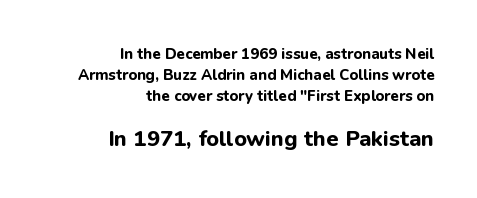
Q: Is the text bold? A: Yes.
Q: Is the text italic (slanted)? A: No, it is upright.
Q: Is the text underlined? A: No.
Q: How is the paragraph aligned? A: Right-aligned.
Q: Is the spacing between letters normal or unusually wide? A: Normal.
Q: Is the spacing between lines tight, normal or loose? A: Normal.
Q: Which block of text is set in a larger size, the first (top) or the second (bottom)? A: The second (bottom) one.
